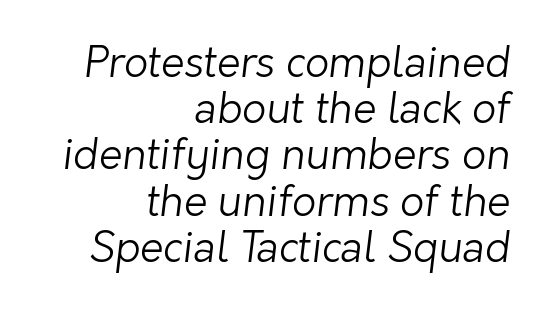
Each row of text sits above clean, open space. Vertical spacing — tight. Stroke terminals: plain, sans-serif. Summary of weight: not heavy and not bold. Varying glyph widths throughout — classic text-font behaviour. Casual observation: everything's shoved over to the right.
